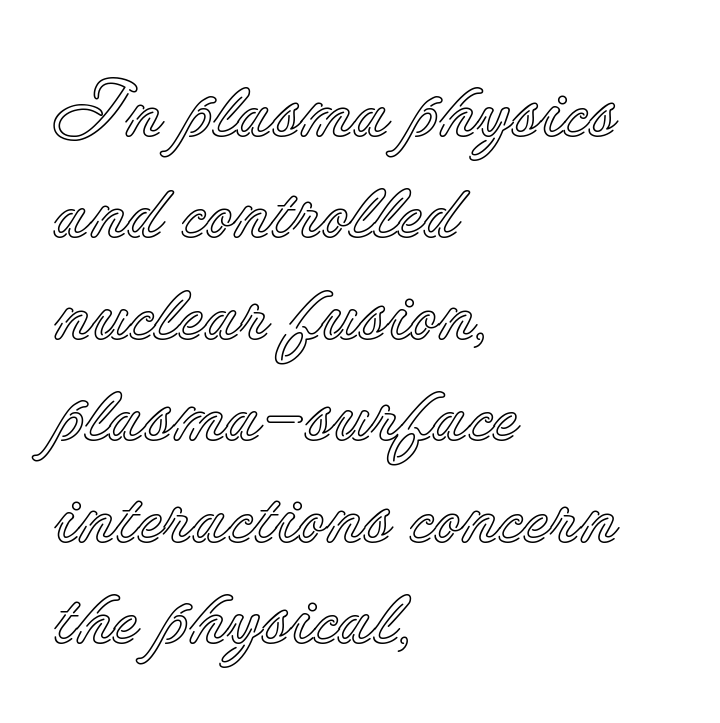
The image shows 78 px text type; set left-aligned, normal line spacing (1.3x), normal letter spacing, not underlined; a small x-height.
